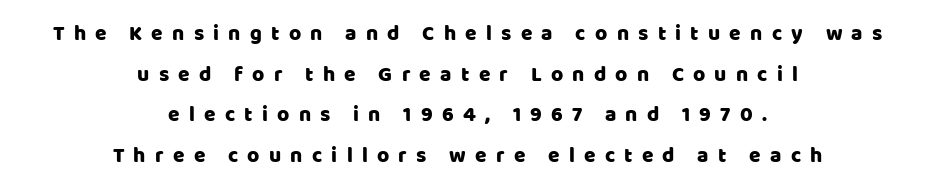
The image shows 21 px text type, upright; set centered, loose line spacing (1.94x), unusually wide letter spacing (+0.44 em), not underlined.
